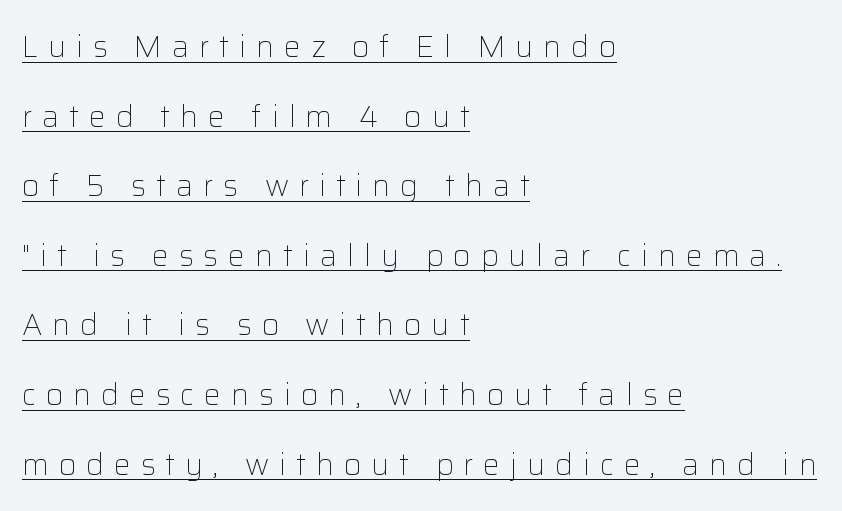
Notice how a bar underscores the lettering throughout. No italicization has been applied; the sample stays upright. Layout note: lines flush left. No feet cap the strokes, marking this as sans-serif type. These lines have a slow, spaced-out rhythm from letter to letter.
